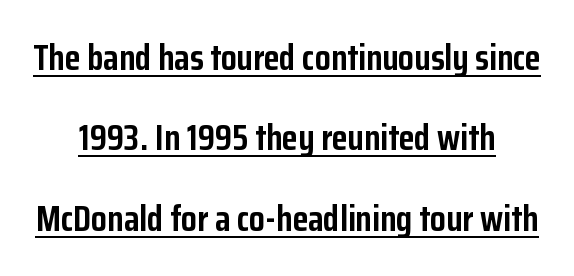
The image shows 36 px semibold, condensed sans-serif type, upright; set centered, loose line spacing (2.23x), normal letter spacing, underlined; low stroke contrast and a medium x-height.
